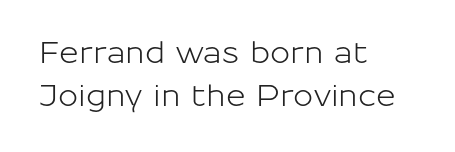
The ragged edge is on the right, which tells us the setting is flush left. Regarding serifs, this sample does without them. What stands out about the letter spacing? Nothing — it is the standard amount. Students, observe: this is what conventionally led text looks like. These lines are rendered in a variable-pitch font.
